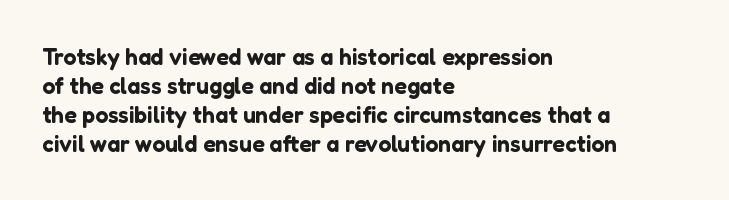
{"italic": "no", "underline": "no", "align": "left", "line_spacing": "normal", "line_spacing_ratio": 1.26, "letter_spacing": "normal", "letter_spacing_em": 0.0, "glyph_px": 23}
